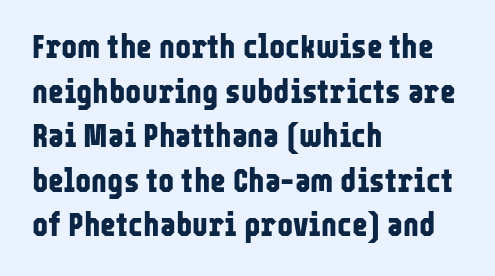
The image shows 34 px bold, condensed sans-serif type, upright; set left-aligned, normal line spacing (1.31x), normal letter spacing, not underlined; low stroke contrast and a medium x-height.
